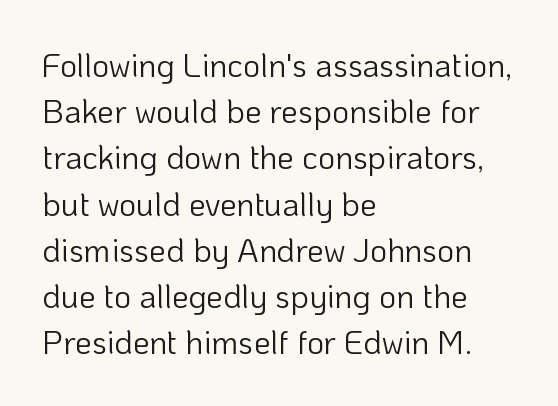
Leading: standard. Look at the bottom of the vertical strokes: they stop flat, with no serifs. Posture: vertical. Does extra space separate the letters? No, they use regular spacing.
